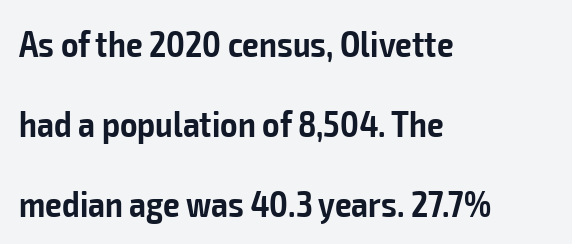
The image shows 37 px semibold, condensed sans-serif type, upright; set left-aligned, loose line spacing (2.16x), normal letter spacing, not underlined; low stroke contrast and a medium x-height.
